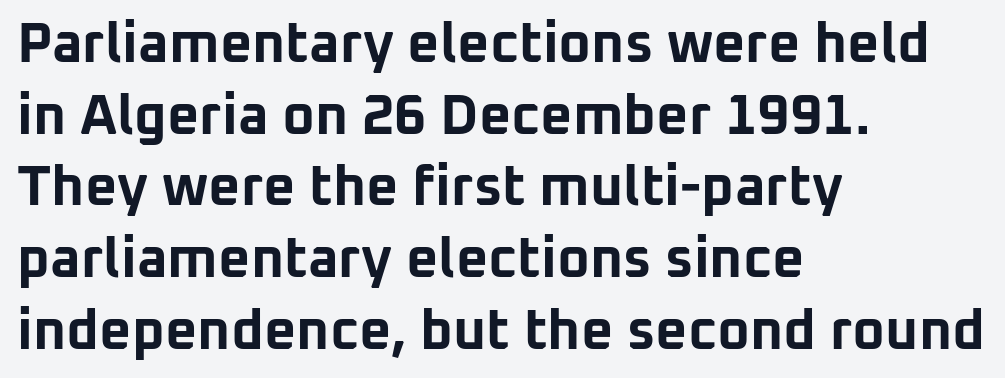
Does the leading feel generous? No, just average. The setting favours the left margin, as ordinary paragraphs usually do. Beneath every word, the page is bare. You'd pick this weight for a headline — it's a proper bold. The axis of the letterforms is exactly vertical.
